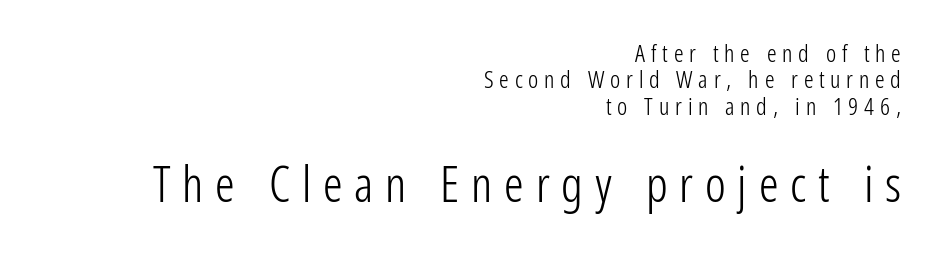
Q: Is the text bold? A: No.
Q: Is the text italic (slanted)? A: No, it is upright.
Q: Is the typeface a serif or a sans-serif typeface? A: Sans-serif.
Q: Is the text underlined? A: No.
Q: How is the paragraph aligned? A: Right-aligned.
Q: Is the spacing between letters normal or unusually wide? A: Unusually wide.
Q: Is the spacing between lines tight, normal or loose? A: Tight.
Q: Which block of text is set in a larger size, the first (top) or the second (bottom)? A: The second (bottom) one.
Q: Width (condensed, normal, or wide)? A: Condensed.
Q: Stroke contrast? A: Low.
Q: x-height? A: Medium.
Q: Monospaced? A: No.
